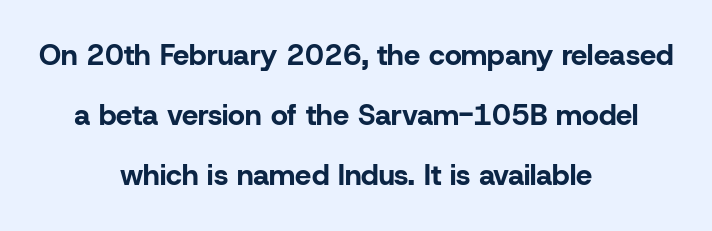
The image shows 29 px bold sans-serif type, upright; set centered, loose line spacing (2.07x), normal letter spacing, not underlined; low stroke contrast and a medium x-height.
